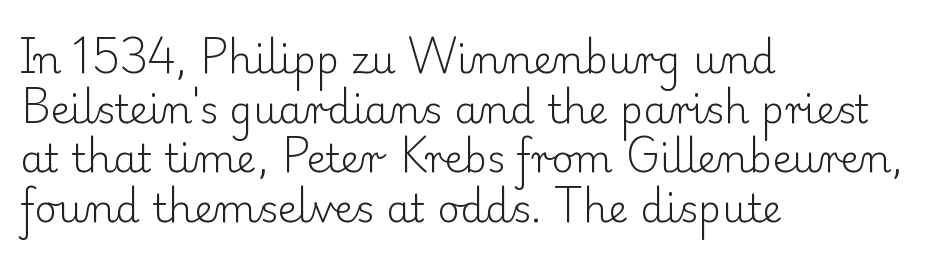
Q: Is the text bold? A: No.
Q: Is the text italic (slanted)? A: No, it is upright.
Q: Is the text underlined? A: No.
Q: How is the paragraph aligned? A: Left-aligned.
Q: Is the spacing between letters normal or unusually wide? A: Normal.
Q: Is the spacing between lines tight, normal or loose? A: Normal.
Q: Width (condensed, normal, or wide)? A: Normal.
Q: Stroke contrast? A: Low.
Q: x-height? A: Small.
Q: Monospaced? A: No.
